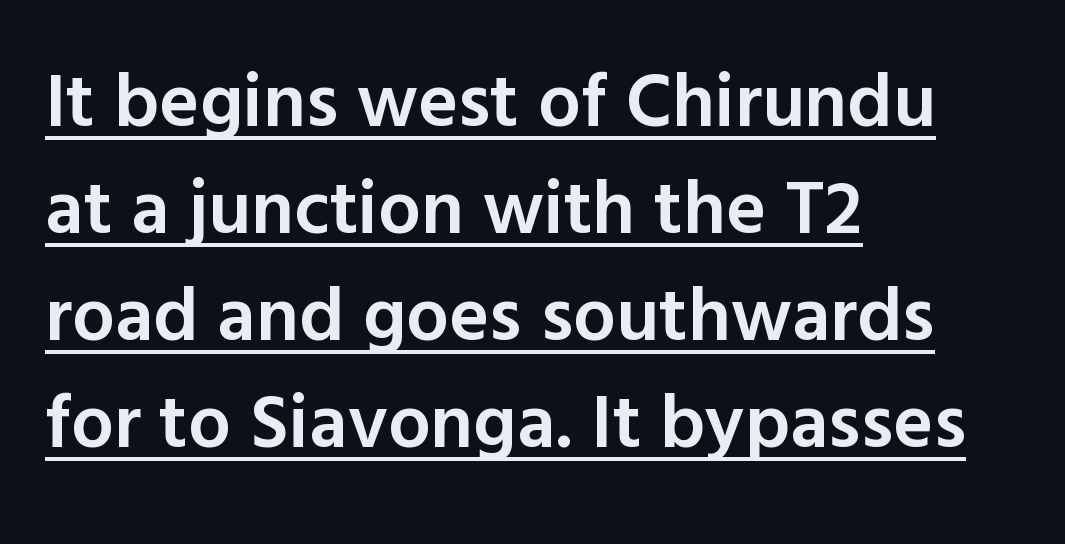
Q: Is the text bold? A: Semi-bold.
Q: Is the text italic (slanted)? A: No, it is upright.
Q: Is the typeface a serif or a sans-serif typeface? A: Sans-serif.
Q: Is the text underlined? A: Yes.
Q: How is the paragraph aligned? A: Left-aligned.
Q: Is the spacing between letters normal or unusually wide? A: Normal.
Q: Is the spacing between lines tight, normal or loose? A: Normal.
Q: Width (condensed, normal, or wide)? A: Normal.
Q: x-height? A: Medium.
Q: Monospaced? A: No.
